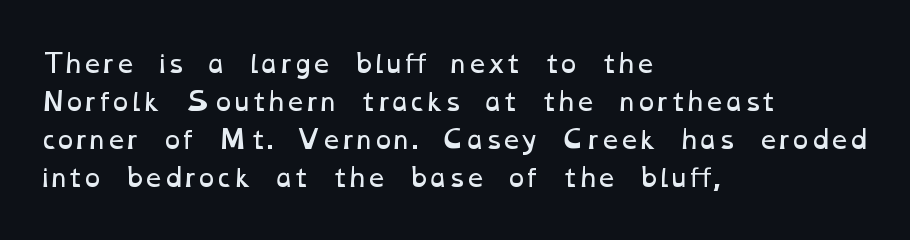
{"bold": "no", "underline": "no", "align": "left", "line_spacing": "normal", "line_spacing_ratio": 1.52, "letter_spacing": "normal", "letter_spacing_em": 0.0, "glyph_px": 25}
